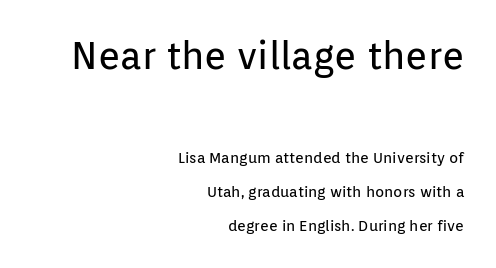
{"serif": "no", "italic": "no", "bold": "no", "weight": "regular", "width": "normal", "stroke_contrast": "low", "x_height": "medium", "monospaced": "no", "underline": "no", "align": "right", "line_spacing": "loose", "line_spacing_ratio": 2.26, "letter_spacing": "normal", "letter_spacing_em": 0.0, "larger_block": "first", "size_ratio": 2.53, "glyph_px": 38}
